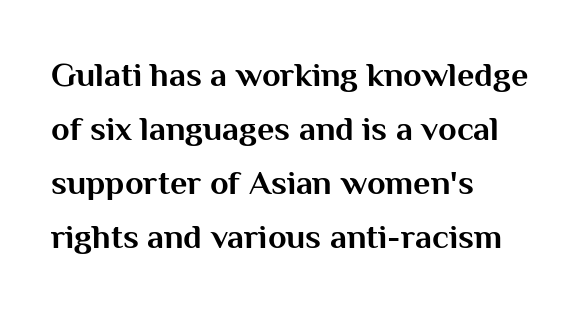
The image shows 34 px bold sans-serif type, upright; set left-aligned, normal line spacing (1.59x), normal letter spacing, not underlined; medium stroke contrast and a medium x-height.
